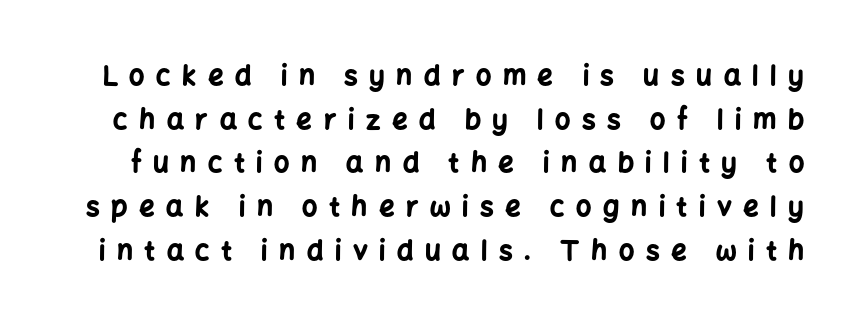
Q: Is the text bold? A: Yes.
Q: Is the text italic (slanted)? A: No, it is upright.
Q: Is the text underlined? A: No.
Q: Is the spacing between letters normal or unusually wide? A: Unusually wide.
Q: Is the spacing between lines tight, normal or loose? A: Normal.
